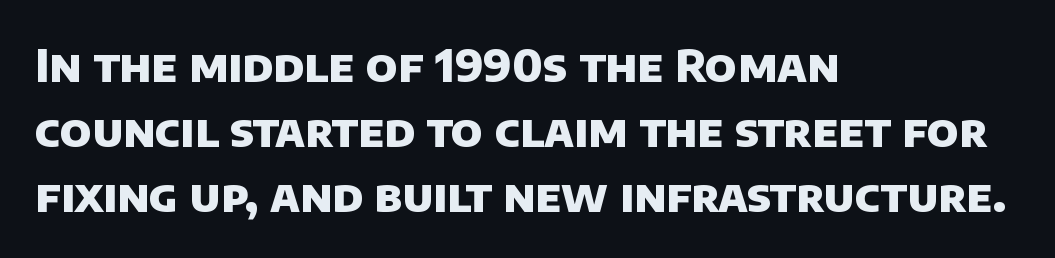
{"serif": "no", "bold": "yes", "weight": "heavy", "width": "normal", "stroke_contrast": "low", "x_height": "large", "monospaced": "no", "underline": "no", "align": "left", "line_spacing": "normal", "line_spacing_ratio": 1.45, "letter_spacing": "normal", "letter_spacing_em": 0.0, "glyph_px": 45}
